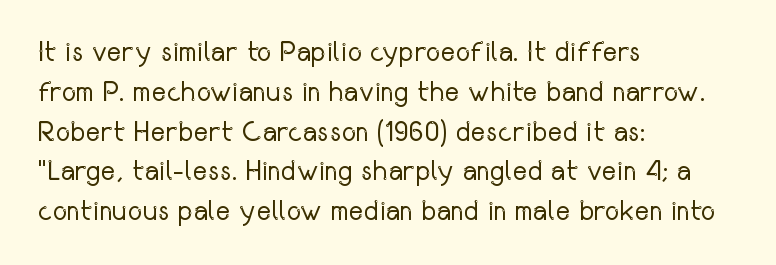
Q: Is the text bold? A: No.
Q: Is the text italic (slanted)? A: No, it is upright.
Q: Is the typeface a serif or a sans-serif typeface? A: Sans-serif.
Q: Is the text underlined? A: No.
Q: How is the paragraph aligned? A: Left-aligned.
Q: Is the spacing between letters normal or unusually wide? A: Normal.
Q: Is the spacing between lines tight, normal or loose? A: Normal.
Q: Width (condensed, normal, or wide)? A: Condensed.
Q: Stroke contrast? A: Low.
Q: x-height? A: Medium.
Q: Monospaced? A: No.
